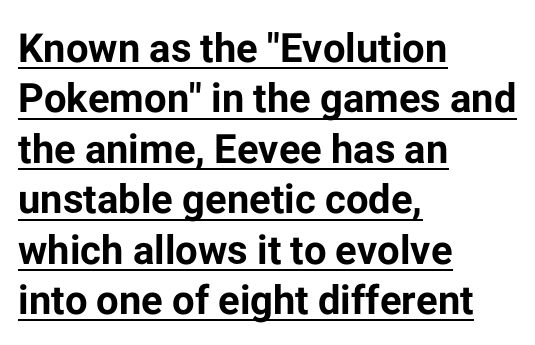
{"serif": "no", "italic": "no", "bold": "yes", "weight": "bold", "width": "normal", "stroke_contrast": "low", "x_height": "medium", "monospaced": "no", "underline": "yes", "align": "left", "line_spacing": "normal", "line_spacing_ratio": 1.26, "letter_spacing": "normal", "letter_spacing_em": 0.0, "glyph_px": 40}
